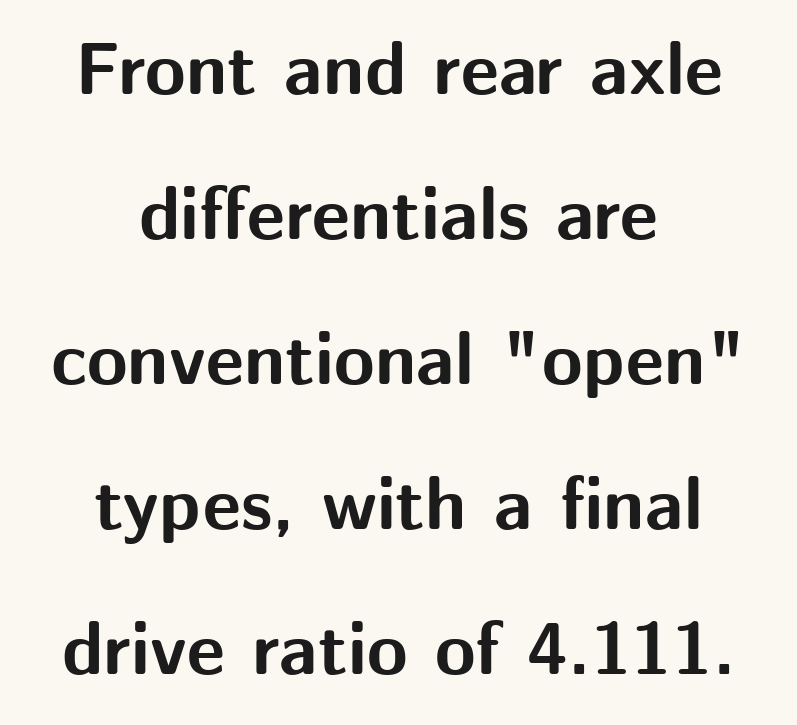
Emphasis by weight is at full strength: bold. Centered paragraph, ragged on both sides. Descender tails drop into unmarked territory. The tracking reads as untouched default to a designer's eye. This sample trades compactness for vertical openness between lines. The font family rendered here belongs to the sans-serif group.
